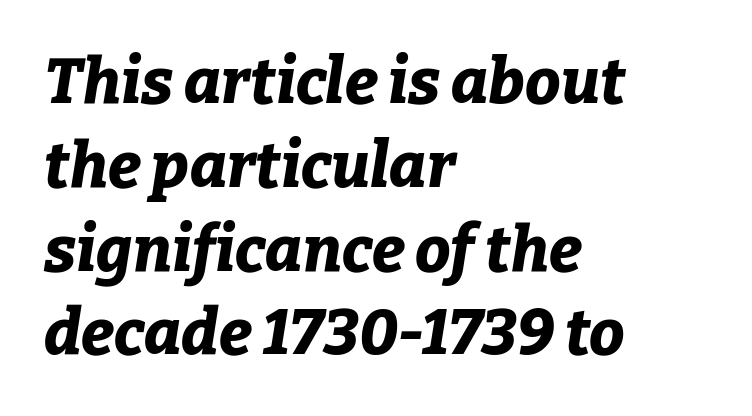
The image shows 63 px bold type, italic (leaning right); set left-aligned, normal line spacing (1.33x), normal letter spacing, not underlined; low stroke contrast and a medium x-height.
